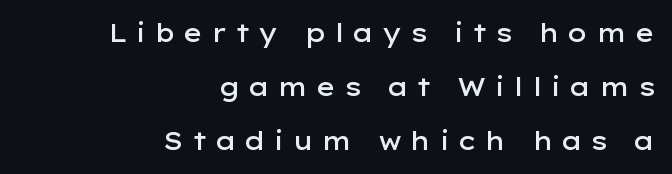
The image shows 25 px text type, upright; set right-aligned, loose line spacing (2.16x), unusually wide letter spacing (+0.3 em), not underlined.
